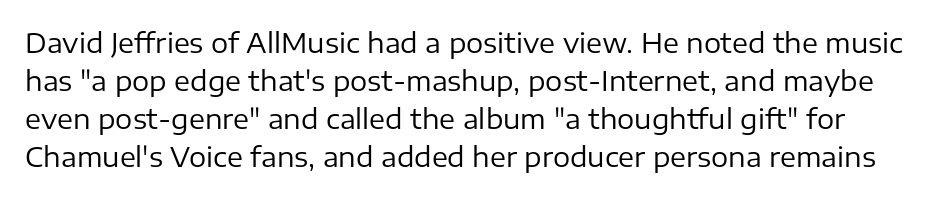
The lines sit at an ordinary, default distance from one another. Unlike italic type, these characters show no tilt at all. Anything drawn beneath the words? Only blank space. Nobody touched the tracking dial on this one. A quiet, ordinary-to-light weight characterises the typeface.
